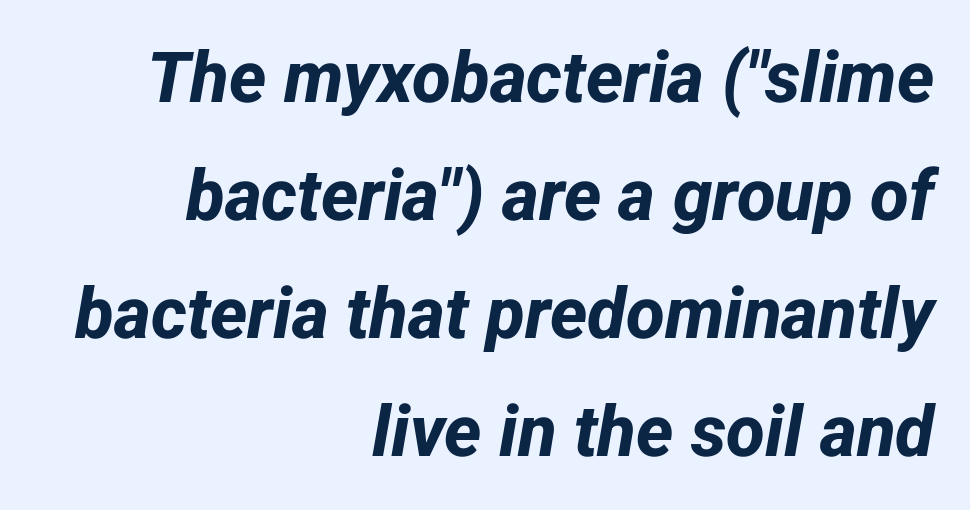
Q: Is the text bold? A: Yes.
Q: Is the typeface a serif or a sans-serif typeface? A: Sans-serif.
Q: Is the text underlined? A: No.
Q: How is the paragraph aligned? A: Right-aligned.
Q: Is the spacing between letters normal or unusually wide? A: Normal.
Q: Is the spacing between lines tight, normal or loose? A: Normal.
Q: Width (condensed, normal, or wide)? A: Normal.
Q: Stroke contrast? A: Low.
Q: x-height? A: Medium.
Q: Monospaced? A: No.
